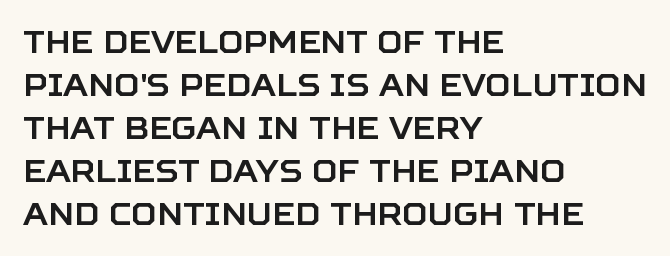
The image shows 31 px sans-serif type, upright; set left-aligned, normal line spacing (1.39x), normal letter spacing, not underlined; low stroke contrast and a large x-height.
